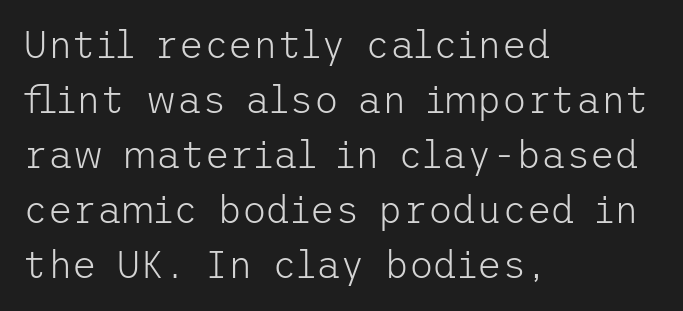
Q: Is the text bold? A: No.
Q: Is the text italic (slanted)? A: No, it is upright.
Q: Is the typeface a serif or a sans-serif typeface? A: Sans-serif.
Q: Is the text underlined? A: No.
Q: How is the paragraph aligned? A: Left-aligned.
Q: Is the spacing between letters normal or unusually wide? A: Normal.
Q: Is the spacing between lines tight, normal or loose? A: Normal.
Q: Width (condensed, normal, or wide)? A: Normal.
Q: Stroke contrast? A: Low.
Q: x-height? A: Medium.
